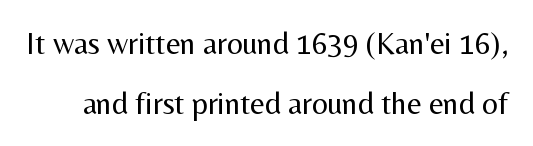
{"serif": "no", "italic": "no", "bold": "no", "weight": "regular", "width": "normal", "stroke_contrast": "medium", "x_height": "medium", "monospaced": "no", "underline": "no", "line_spacing": "loose", "line_spacing_ratio": 1.93, "letter_spacing": "normal", "letter_spacing_em": 0.0, "glyph_px": 31}
